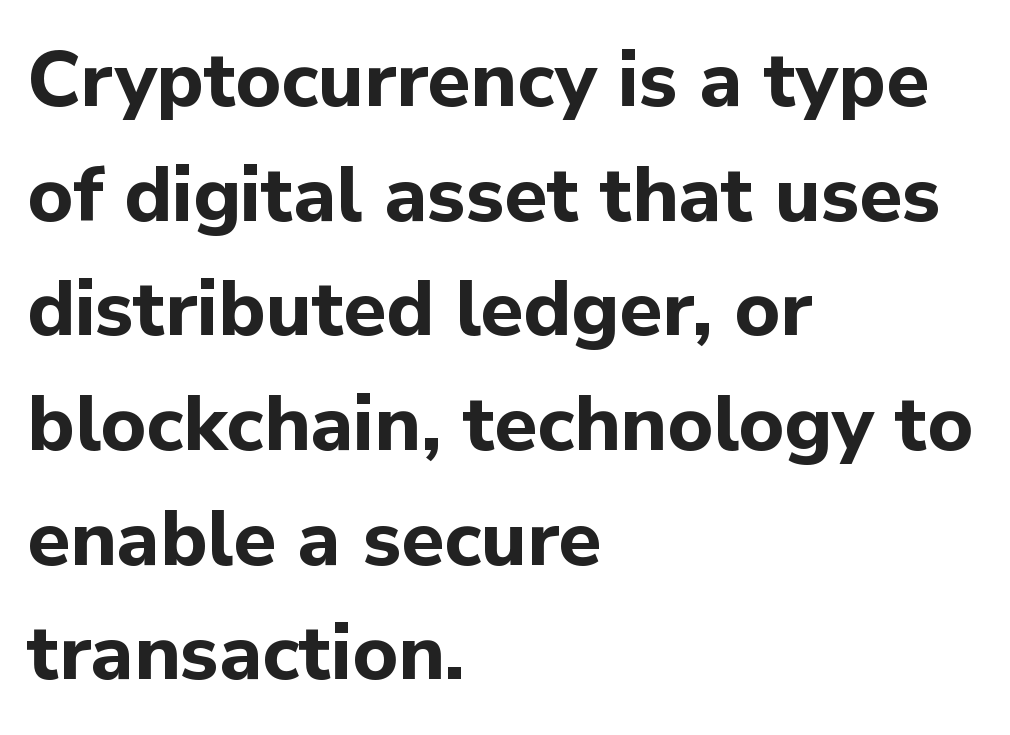
{"serif": "no", "italic": "no", "bold": "yes", "weight": "bold", "width": "normal", "stroke_contrast": "low", "x_height": "medium", "monospaced": "no", "underline": "no", "align": "left", "line_spacing": "normal", "line_spacing_ratio": 1.47, "letter_spacing": "normal", "letter_spacing_em": 0.0, "glyph_px": 78}
